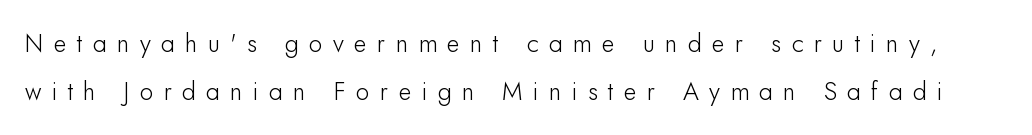
The gaps between neighbouring characters are conspicuously large. Plain, unruled lines of type. Notice how the stems are strictly vertical — no italics here. Whoever set this chose breathing room over compactness in the vertical rhythm.
